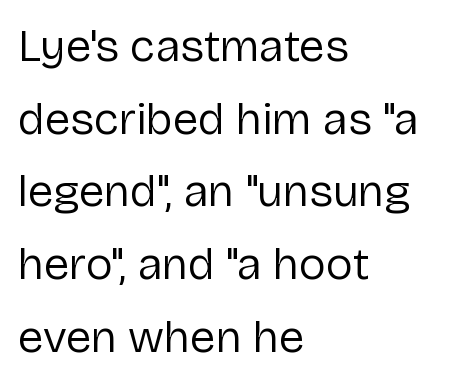
Q: Is the text bold? A: No.
Q: Is the text italic (slanted)? A: No, it is upright.
Q: Is the typeface a serif or a sans-serif typeface? A: Sans-serif.
Q: Is the text underlined? A: No.
Q: How is the paragraph aligned? A: Left-aligned.
Q: Is the spacing between letters normal or unusually wide? A: Normal.
Q: Is the spacing between lines tight, normal or loose? A: Normal.
Q: Width (condensed, normal, or wide)? A: Normal.
Q: Stroke contrast? A: Low.
Q: x-height? A: Medium.
Q: Monospaced? A: No.
